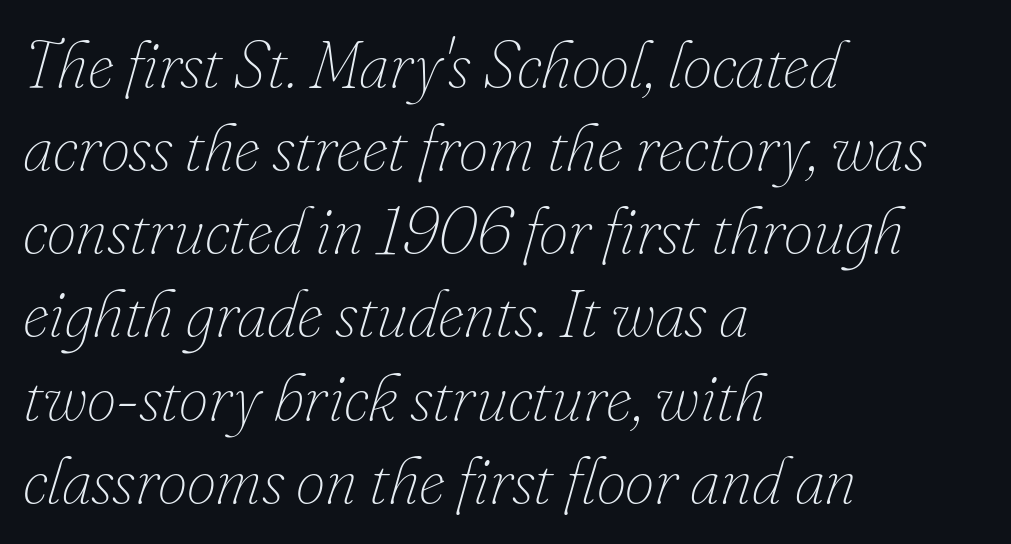
{"italic": "yes", "lean": "right", "slant_degrees": 16, "bold": "no", "weight": "thin", "width": "normal", "stroke_contrast": "low", "x_height": "small", "monospaced": "no", "underline": "no", "align": "left", "line_spacing": "normal", "line_spacing_ratio": 1.26, "letter_spacing": "normal", "letter_spacing_em": 0.0, "glyph_px": 66}
